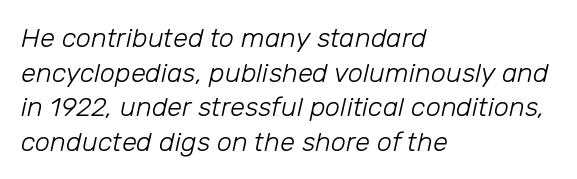
The image shows 27 px text type, italic (leaning right); set left-aligned, normal line spacing (1.28x), normal letter spacing, not underlined.
